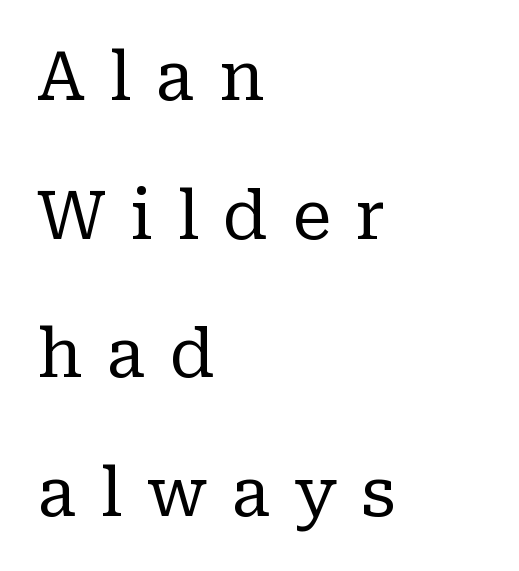
The image shows 67 px regular-weight serif type, upright; set left-aligned, loose line spacing (2.07x), unusually wide letter spacing (+0.36 em), not underlined; low stroke contrast and a medium x-height.
